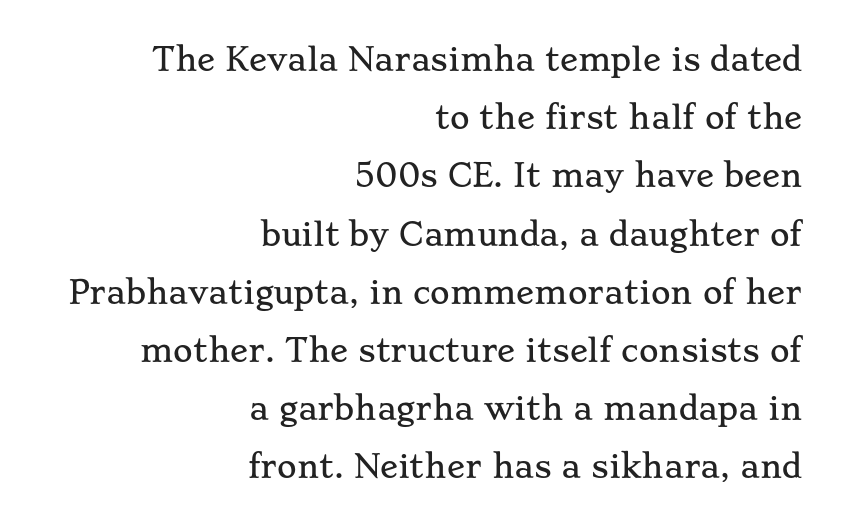
{"serif": "yes", "italic": "no", "width": "wide", "stroke_contrast": "low", "x_height": "small", "monospaced": "no", "underline": "no", "align": "right", "line_spacing": "loose", "line_spacing_ratio": 1.94, "letter_spacing": "normal", "letter_spacing_em": 0.0, "glyph_px": 30}
